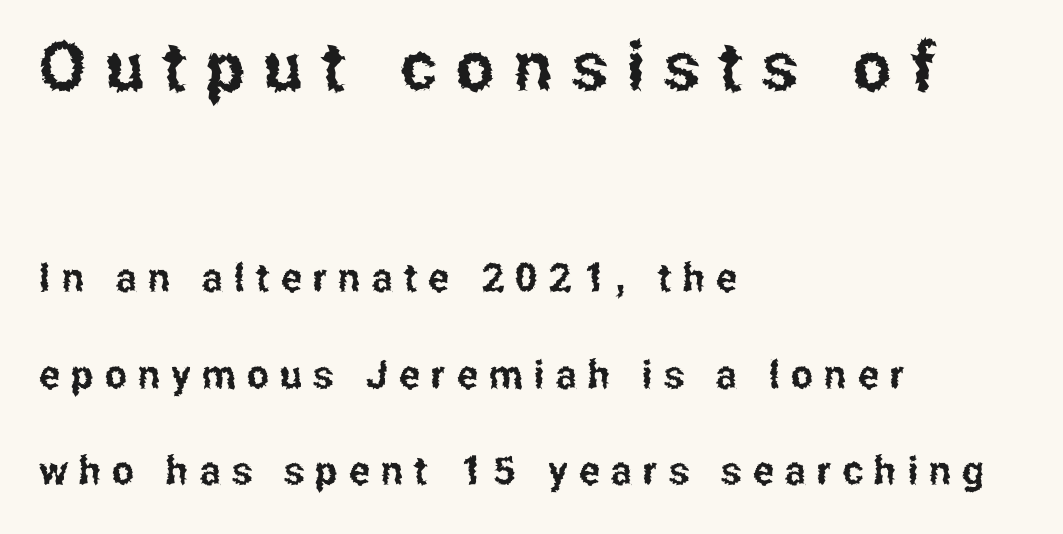
{"serif": "no", "italic": "no", "width": "condensed", "stroke_contrast": "low", "x_height": "medium", "monospaced": "no", "underline": "no", "align": "left", "line_spacing": "loose", "line_spacing_ratio": 2.47, "letter_spacing": "wide", "letter_spacing_em": 0.29, "larger_block": "first", "size_ratio": 1.74, "glyph_px": 68}
